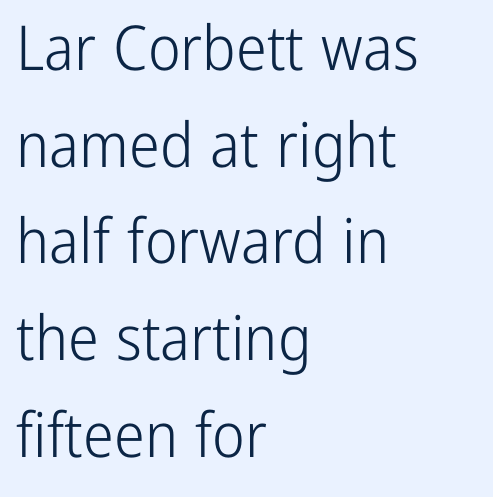
{"serif": "no", "italic": "no", "bold": "no", "weight": "light", "width": "condensed", "stroke_contrast": "low", "x_height": "medium", "monospaced": "no", "underline": "no", "align": "left", "line_spacing": "normal", "line_spacing_ratio": 1.56, "letter_spacing": "normal", "letter_spacing_em": 0.0, "glyph_px": 62}
